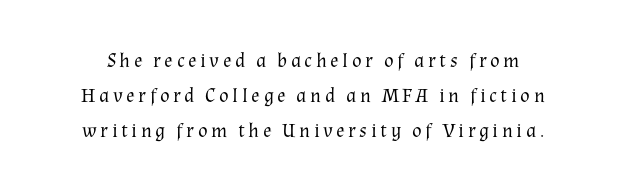
Q: Is the text bold? A: No.
Q: Is the text italic (slanted)? A: No, it is upright.
Q: Is the text underlined? A: No.
